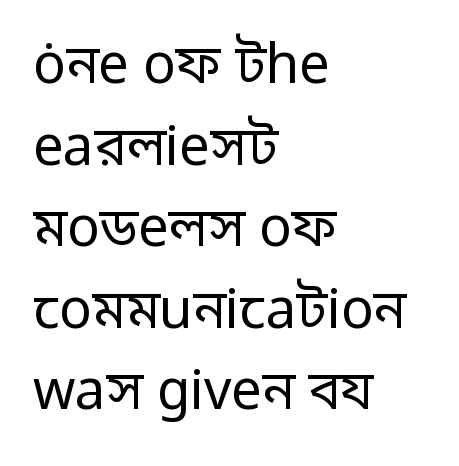
Q: Is the text bold? A: No.
Q: Is the text italic (slanted)? A: No, it is upright.
Q: Is the typeface a serif or a sans-serif typeface? A: Sans-serif.
Q: Is the text underlined? A: No.
Q: How is the paragraph aligned? A: Left-aligned.
Q: Is the spacing between letters normal or unusually wide? A: Normal.
Q: Is the spacing between lines tight, normal or loose? A: Normal.
Q: Width (condensed, normal, or wide)? A: Normal.
Q: Stroke contrast? A: Low.
Q: x-height? A: Medium.
Q: Monospaced? A: No.
